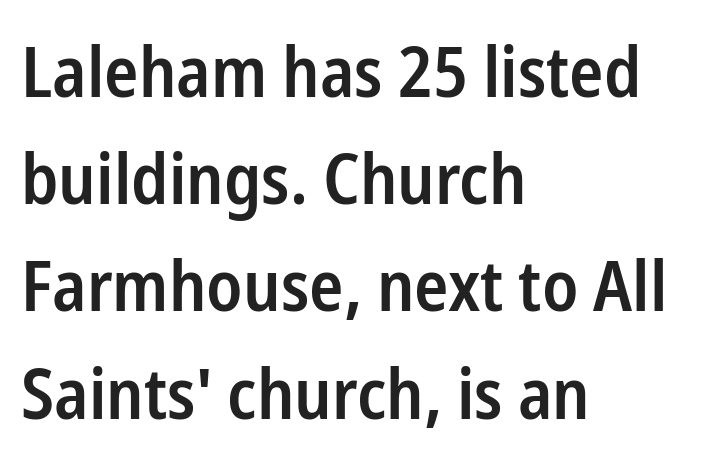
The image shows 71 px semibold, condensed sans-serif type, upright; set left-aligned, normal line spacing (1.51x), normal letter spacing, not underlined; low stroke contrast and a medium x-height.
